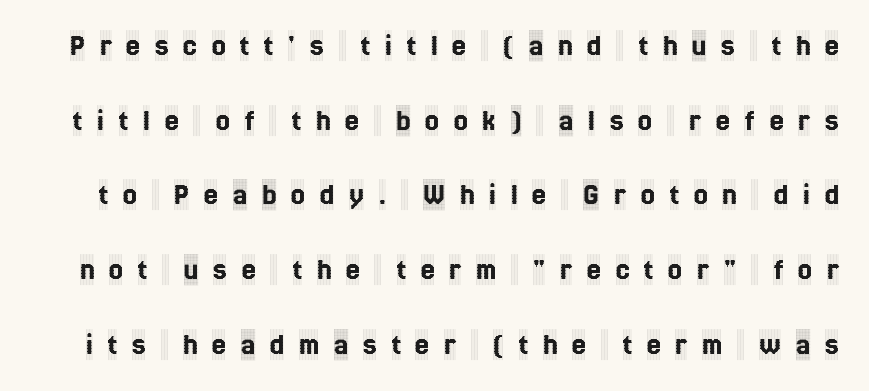
{"serif": "yes", "italic": "no", "width": "condensed", "x_height": "large", "monospaced": "no", "underline": "no", "line_spacing": "loose", "line_spacing_ratio": 2.41, "letter_spacing": "wide", "letter_spacing_em": 0.48, "glyph_px": 31}
